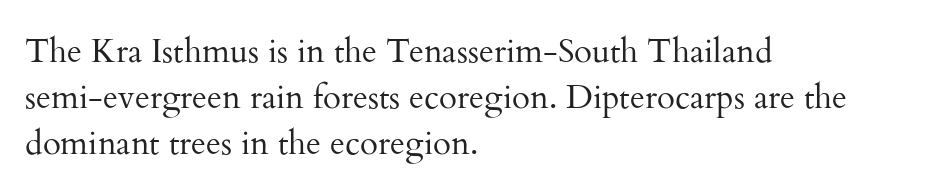
Q: Is the text bold? A: No.
Q: Is the text italic (slanted)? A: No, it is upright.
Q: Is the typeface a serif or a sans-serif typeface? A: Serif.
Q: Is the text underlined? A: No.
Q: How is the paragraph aligned? A: Left-aligned.
Q: Is the spacing between letters normal or unusually wide? A: Normal.
Q: Is the spacing between lines tight, normal or loose? A: Normal.
Q: Width (condensed, normal, or wide)? A: Normal.
Q: Stroke contrast? A: Medium.
Q: x-height? A: Small.
Q: Monospaced? A: No.
